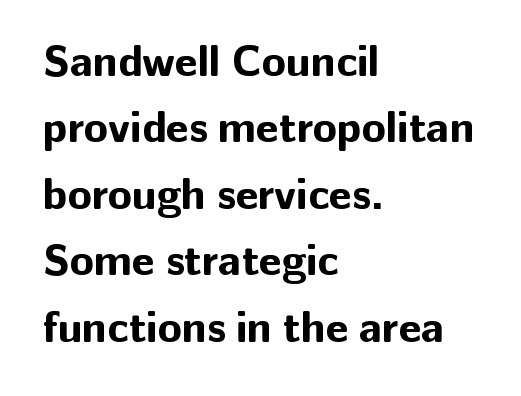
Q: Is the text bold? A: Yes.
Q: Is the text italic (slanted)? A: No, it is upright.
Q: Is the typeface a serif or a sans-serif typeface? A: Sans-serif.
Q: Is the text underlined? A: No.
Q: How is the paragraph aligned? A: Left-aligned.
Q: Is the spacing between letters normal or unusually wide? A: Normal.
Q: Is the spacing between lines tight, normal or loose? A: Normal.
Q: Width (condensed, normal, or wide)? A: Normal.
Q: Stroke contrast? A: Low.
Q: x-height? A: Medium.
Q: Monospaced? A: No.
